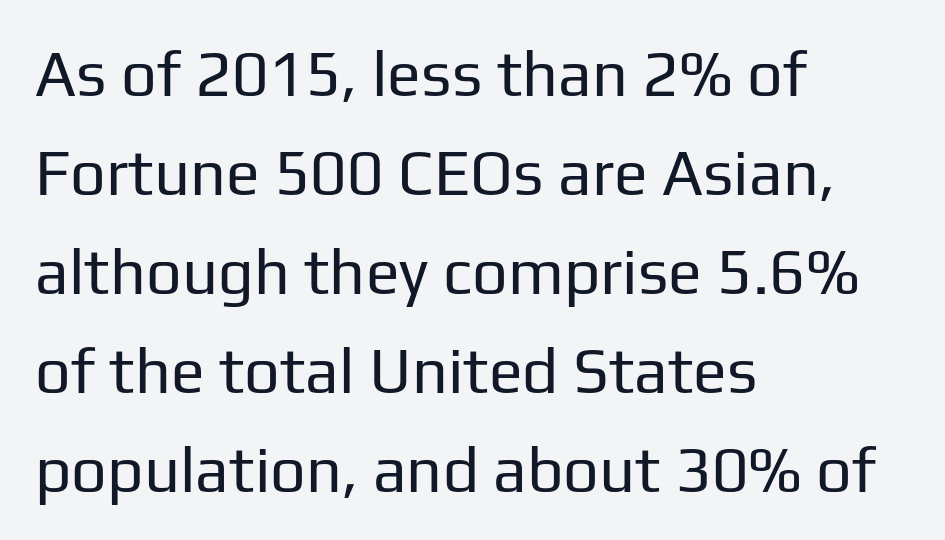
The image shows 63 px regular-weight sans-serif type, upright; set left-aligned, normal line spacing (1.57x), normal letter spacing, not underlined; low stroke contrast and a medium x-height.
